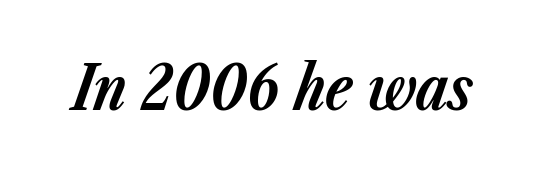
Q: Is the text bold? A: Yes.
Q: Is the text italic (slanted)? A: Yes, it leans right by about 23 degrees.
Q: Is the text underlined? A: No.
Q: Is the spacing between letters normal or unusually wide? A: Normal.
Q: Width (condensed, normal, or wide)? A: Normal.
Q: Stroke contrast? A: Low.
Q: x-height? A: Medium.
Q: Monospaced? A: No.
